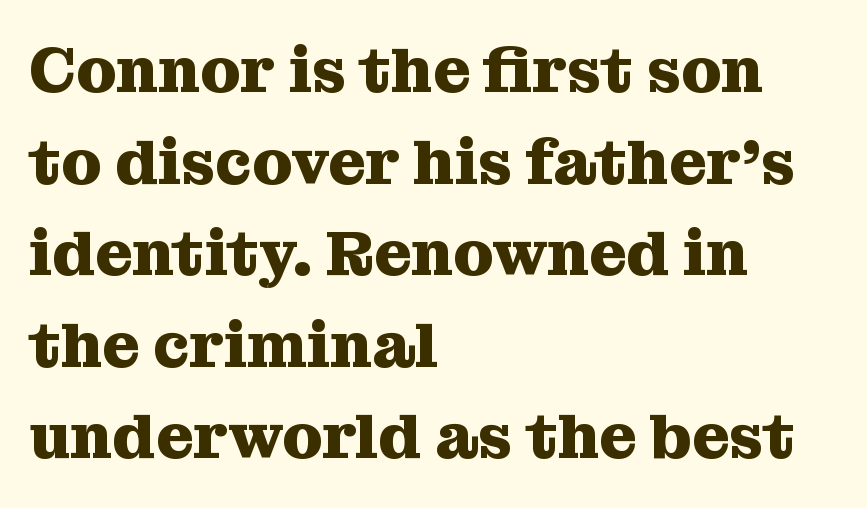
The passage shown has conventional tracking throughout. You can tell from the footed stems that serif type was used. Posture: upright roman. Notice how descenders clear the ascenders below comfortably — that's standard leading. Line beginnings align vertically; line endings do not.
